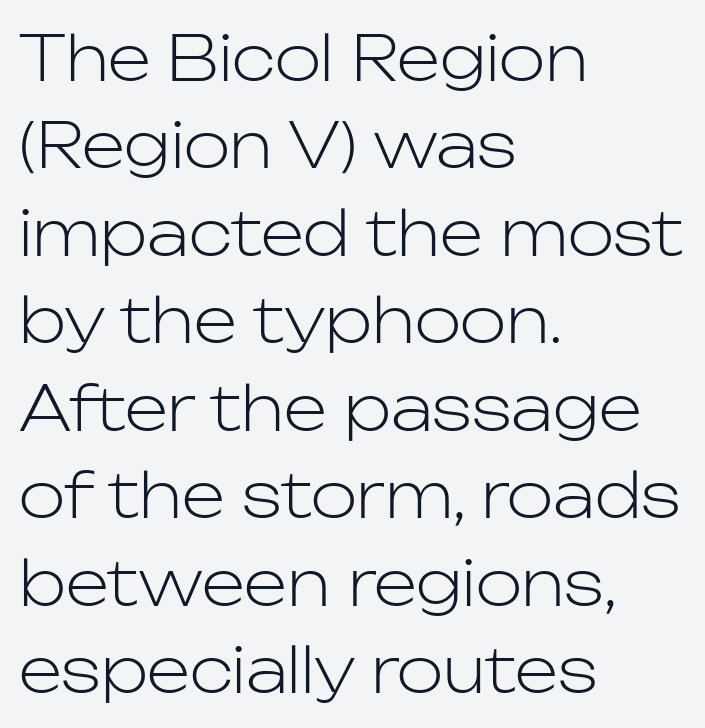
The image shows 62 px light sans-serif type, upright; set left-aligned, normal line spacing (1.41x), normal letter spacing, not underlined; low stroke contrast and a medium x-height.
